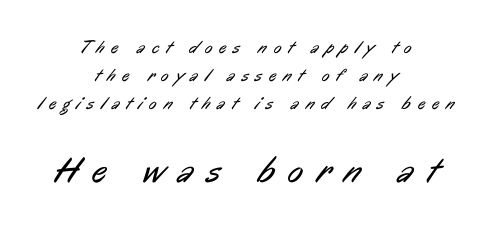
{"serif": "no", "bold": "no", "weight": "regular", "width": "condensed", "stroke_contrast": "low", "x_height": "medium", "monospaced": "no", "underline": "no", "align": "center", "line_spacing": "normal", "line_spacing_ratio": 1.55, "letter_spacing": "wide", "letter_spacing_em": 0.39, "larger_block": "second", "size_ratio": 2.0, "glyph_px": 36}
